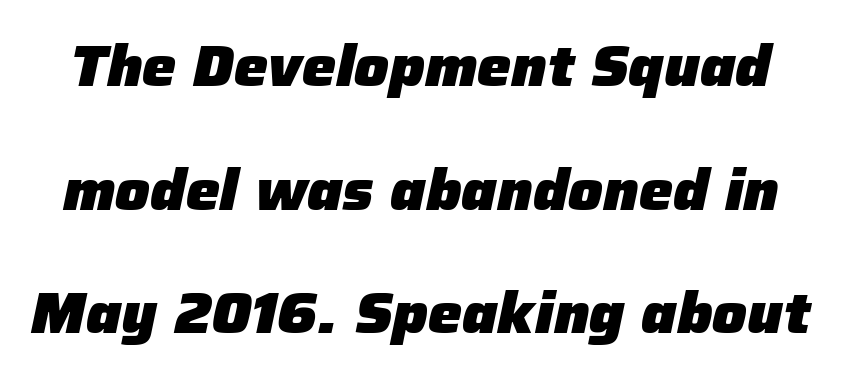
If you measured baseline to baseline, you'd find a long distance. These lines carry a lot of weight — the face is fully bold. Looking at the ascenders, they clearly lean. In terms of letterspacing, this is plain default setting.
